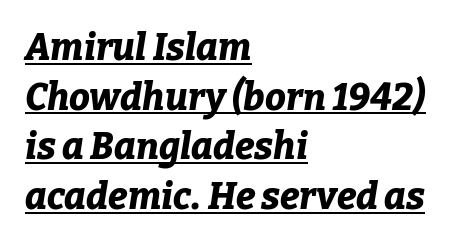
Q: Is the text bold? A: Yes.
Q: Is the text italic (slanted)? A: Yes, it leans right by about 9 degrees.
Q: Is the text underlined? A: Yes.
Q: How is the paragraph aligned? A: Left-aligned.
Q: Is the spacing between letters normal or unusually wide? A: Normal.
Q: Is the spacing between lines tight, normal or loose? A: Normal.
Q: Width (condensed, normal, or wide)? A: Normal.
Q: Stroke contrast? A: Low.
Q: x-height? A: Medium.
Q: Monospaced? A: No.
